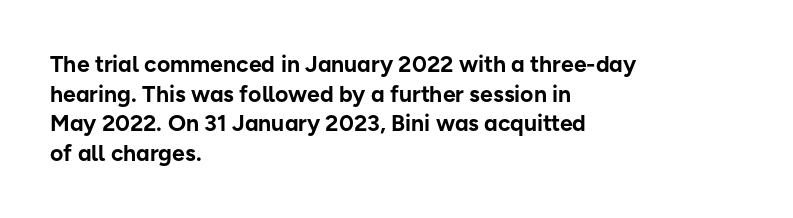
Is there any slant? The stems are plumb. Nothing unusual about the tracking: characters are spaced as the font intends. These words are printed bold, with thick strokes throughout. Evenly set lines give the paragraph a standard silhouette.
